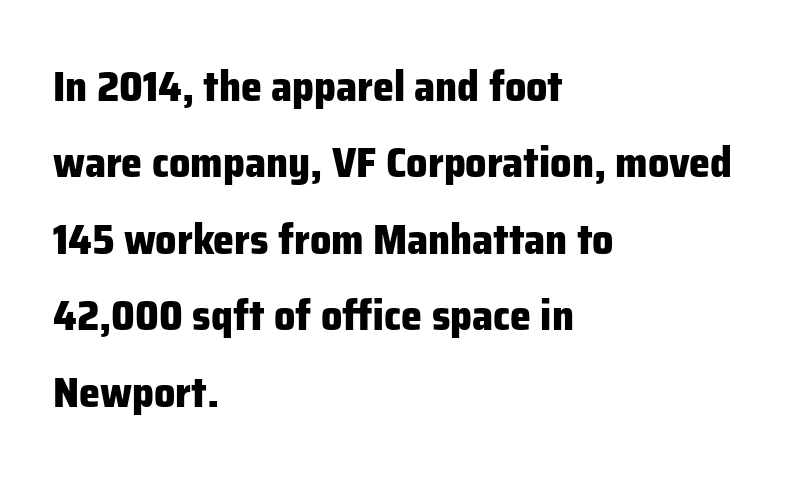
{"serif": "no", "italic": "no", "bold": "yes", "weight": "heavy", "width": "normal", "stroke_contrast": "low", "x_height": "medium", "monospaced": "no", "underline": "no", "align": "left", "line_spacing_ratio": 1.82, "letter_spacing": "normal", "letter_spacing_em": 0.0, "glyph_px": 42}
